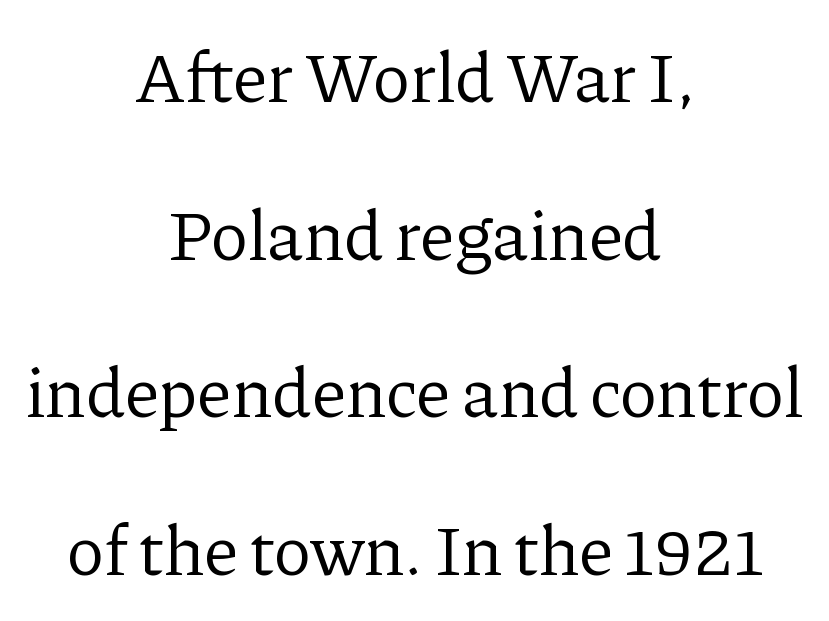
{"serif": "yes", "italic": "no", "bold": "no", "weight": "regular", "width": "normal", "stroke_contrast": "low", "x_height": "medium", "monospaced": "no", "underline": "no", "align": "center", "line_spacing": "loose", "line_spacing_ratio": 2.22, "letter_spacing": "normal", "letter_spacing_em": 0.0, "glyph_px": 71}
